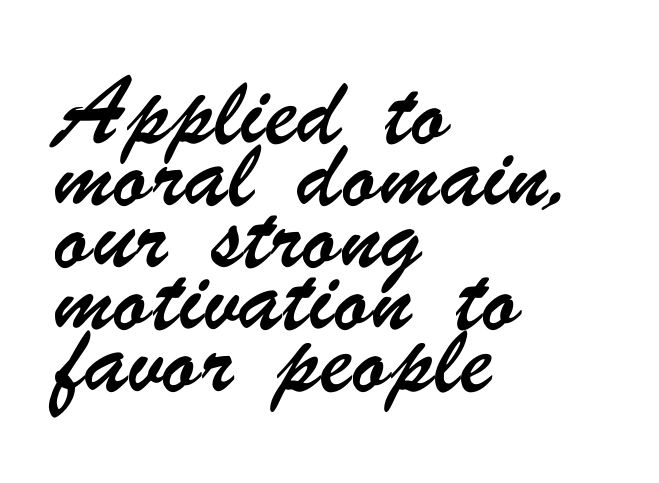
The image shows 43 px condensed sans-serif type; set left-aligned, normal line spacing (1.44x), normal letter spacing, not underlined; low stroke contrast and a small x-height.
